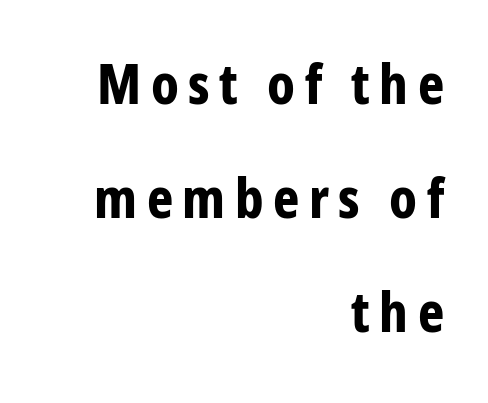
Q: Is the text bold? A: Yes.
Q: Is the text italic (slanted)? A: No, it is upright.
Q: Is the typeface a serif or a sans-serif typeface? A: Sans-serif.
Q: Is the text underlined? A: No.
Q: How is the paragraph aligned? A: Right-aligned.
Q: Is the spacing between lines tight, normal or loose? A: Loose.
Q: Width (condensed, normal, or wide)? A: Condensed.
Q: Stroke contrast? A: Low.
Q: x-height? A: Medium.
Q: Monospaced? A: No.
